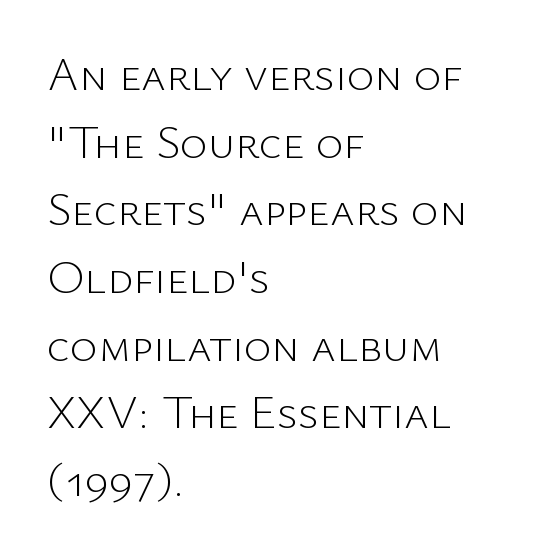
{"serif": "no", "italic": "no", "bold": "no", "weight": "light", "width": "normal", "stroke_contrast": "low", "x_height": "medium", "monospaced": "no", "underline": "no", "align": "left", "line_spacing": "normal", "line_spacing_ratio": 1.44, "letter_spacing": "normal", "letter_spacing_em": 0.0, "glyph_px": 47}
